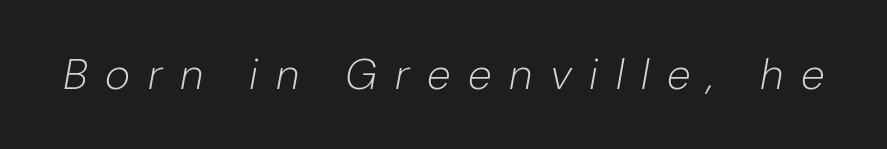
The image shows 43 px light type, italic (leaning right); set unusually wide letter spacing (+0.41 em), not underlined; low stroke contrast and a medium x-height.
